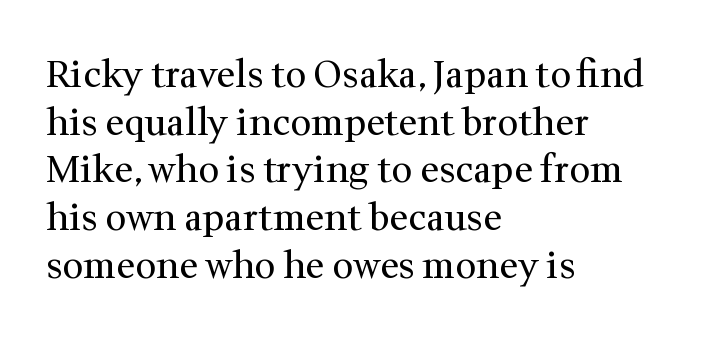
{"serif": "yes", "italic": "no", "bold": "no", "weight": "regular", "width": "normal", "stroke_contrast": "medium", "x_height": "medium", "monospaced": "no", "underline": "no", "align": "left", "line_spacing": "normal", "line_spacing_ratio": 1.29, "letter_spacing": "normal", "letter_spacing_em": 0.0, "glyph_px": 37}
